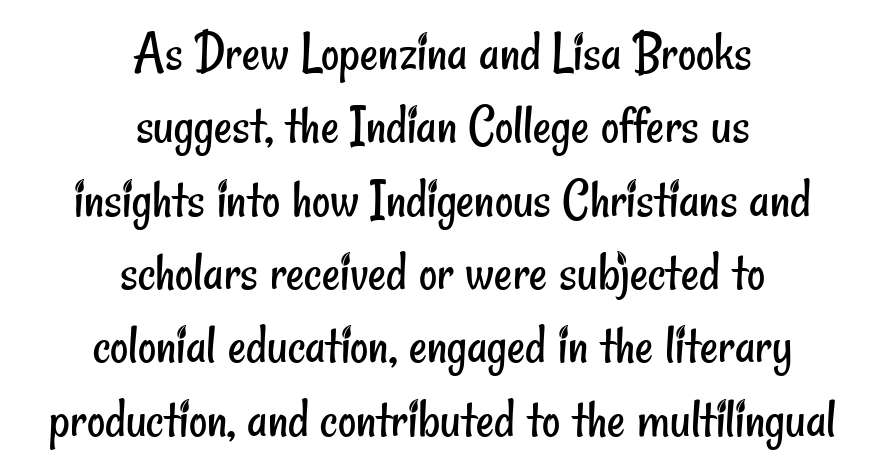
Q: Is the text bold? A: No.
Q: Is the typeface a serif or a sans-serif typeface? A: Sans-serif.
Q: Is the text underlined? A: No.
Q: How is the paragraph aligned? A: Centered.
Q: Is the spacing between letters normal or unusually wide? A: Normal.
Q: Is the spacing between lines tight, normal or loose? A: Normal.
Q: Width (condensed, normal, or wide)? A: Condensed.
Q: Stroke contrast? A: Low.
Q: x-height? A: Small.
Q: Monospaced? A: No.
